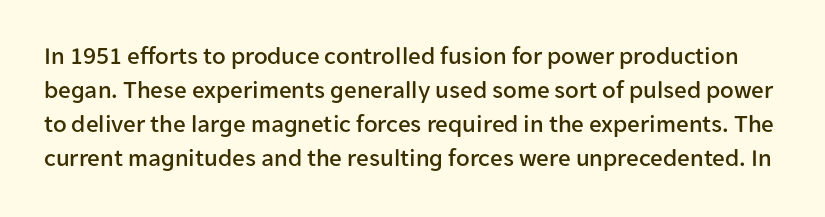
{"italic": "no", "underline": "no", "line_spacing": "normal", "line_spacing_ratio": 1.36, "letter_spacing": "normal", "letter_spacing_em": 0.0, "glyph_px": 25}
